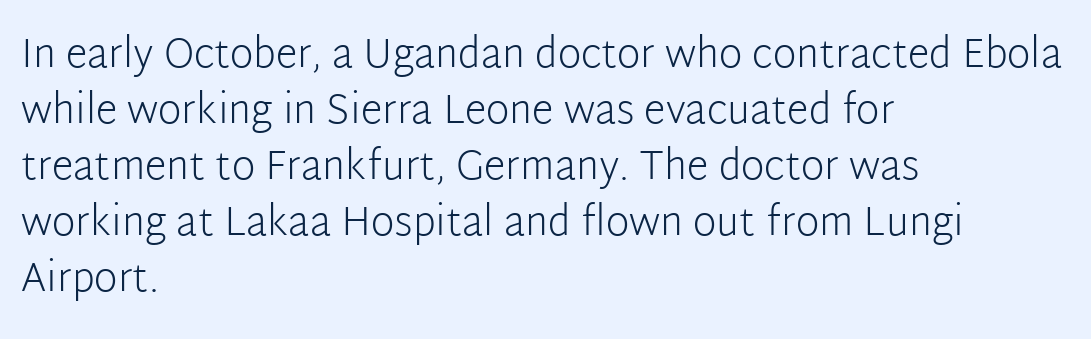
The image shows 40 px light sans-serif type, upright; set left-aligned, normal line spacing (1.4x), normal letter spacing, not underlined; low stroke contrast and a medium x-height.
